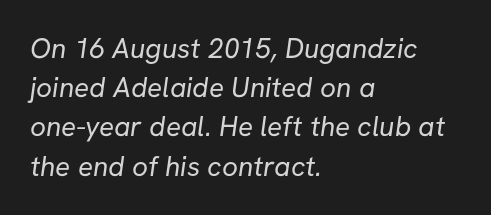
The image shows 28 px regular-weight sans-serif type; set left-aligned, normal line spacing (1.4x), normal letter spacing, not underlined; low stroke contrast and a medium x-height.
